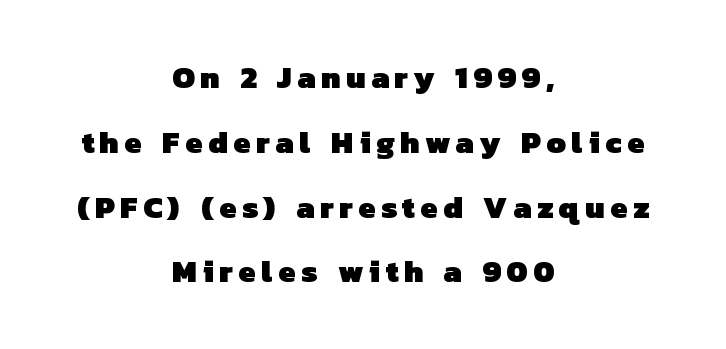
Loosely led — the rows are spread out. Regarding serifs, this sample does without them. Unmarked baselines from the first word to the last. Summary of weight: heavy, a full bold.
